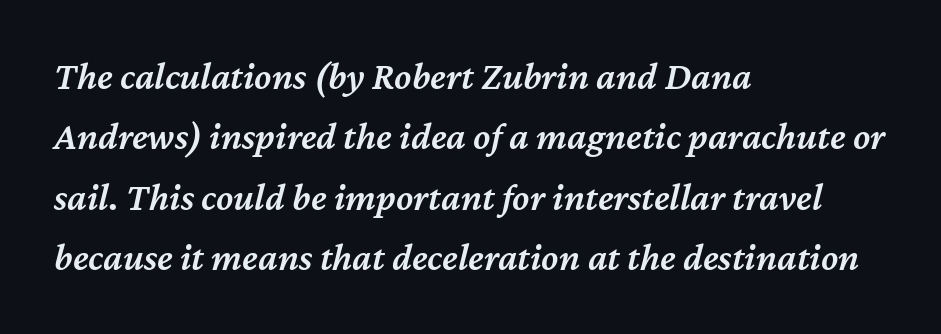
{"italic": "yes", "lean": "right", "slant_degrees": 12, "bold": "semi", "weight": "semibold", "width": "normal", "stroke_contrast": "medium", "x_height": "medium", "monospaced": "no", "underline": "no", "align": "left", "line_spacing": "normal", "line_spacing_ratio": 1.55, "letter_spacing": "normal", "letter_spacing_em": 0.0, "glyph_px": 39}
